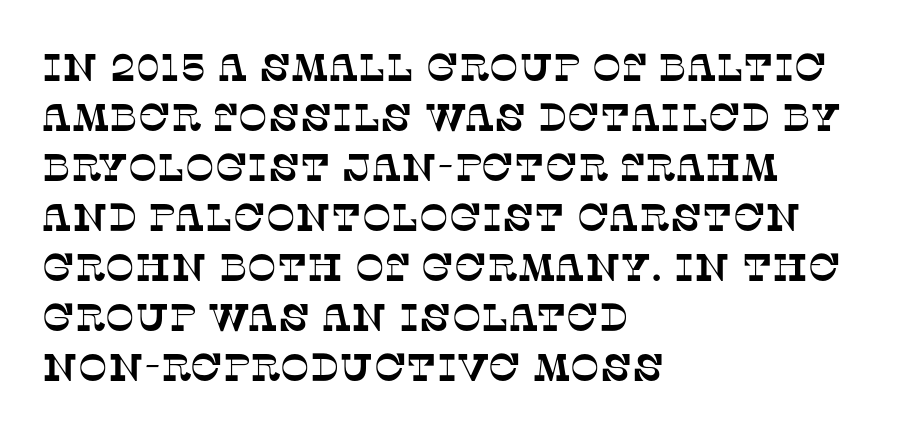
Q: Is the typeface a serif or a sans-serif typeface? A: Serif.
Q: Is the text underlined? A: No.
Q: How is the paragraph aligned? A: Left-aligned.
Q: Is the spacing between letters normal or unusually wide? A: Normal.
Q: Is the spacing between lines tight, normal or loose? A: Normal.
Q: Width (condensed, normal, or wide)? A: Normal.
Q: Stroke contrast? A: Low.
Q: x-height? A: Large.
Q: Monospaced? A: No.
